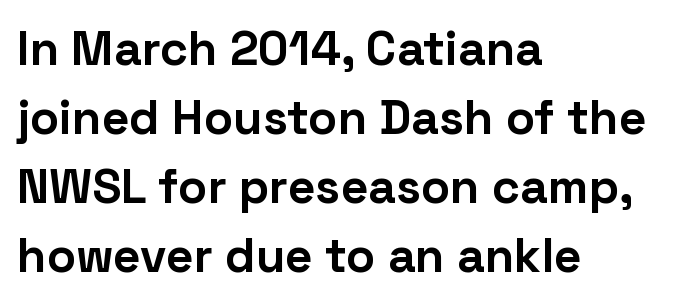
Q: Is the text bold? A: Yes.
Q: Is the text italic (slanted)? A: No, it is upright.
Q: Is the typeface a serif or a sans-serif typeface? A: Sans-serif.
Q: Is the text underlined? A: No.
Q: How is the paragraph aligned? A: Left-aligned.
Q: Is the spacing between letters normal or unusually wide? A: Normal.
Q: Is the spacing between lines tight, normal or loose? A: Normal.
Q: Width (condensed, normal, or wide)? A: Normal.
Q: Stroke contrast? A: Low.
Q: x-height? A: Medium.
Q: Monospaced? A: No.
